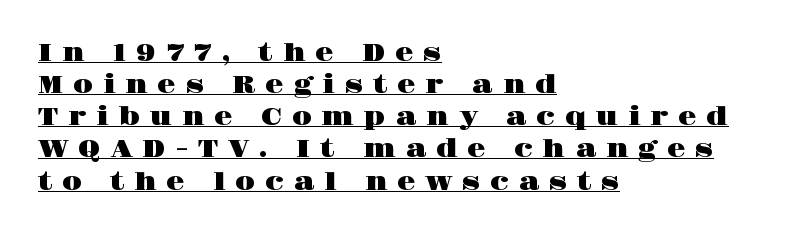
{"italic": "no", "underline": "yes", "align": "left", "line_spacing": "normal", "line_spacing_ratio": 1.34, "letter_spacing": "wide", "letter_spacing_em": 0.4, "glyph_px": 24}
